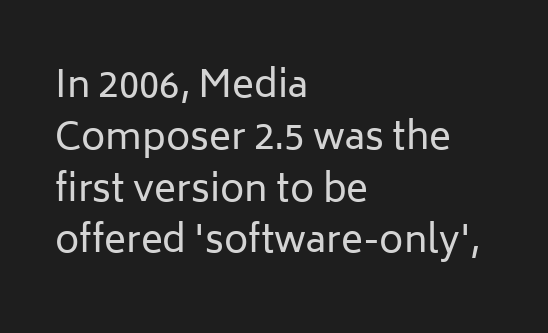
These lines keep a tight, regular rhythm from letter to letter. No feet cap the strokes, marking this as sans-serif type. The passage shown is typed in a proportional face where columns would drift. Weight class: somewhere from thin through regular. The rendering anchors every line to the left-hand side. Nobody drew a line under any word here.
